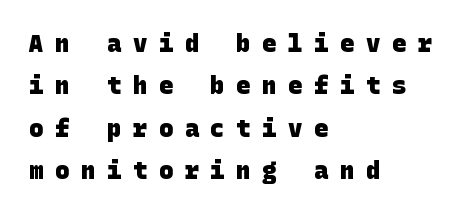
{"bold": "yes", "underline": "no", "align": "left", "line_spacing_ratio": 1.77, "letter_spacing": "wide", "letter_spacing_em": 0.48, "glyph_px": 24}
